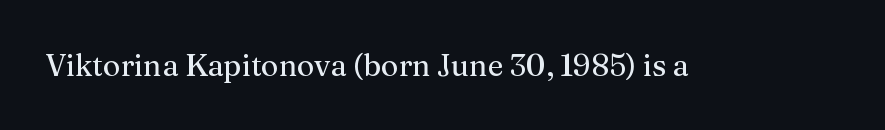
Q: Is the text italic (slanted)? A: No, it is upright.
Q: Is the typeface a serif or a sans-serif typeface? A: Serif.
Q: Is the text underlined? A: No.
Q: Is the spacing between letters normal or unusually wide? A: Normal.
Q: Width (condensed, normal, or wide)? A: Normal.
Q: Stroke contrast? A: Medium.
Q: x-height? A: Medium.
Q: Monospaced? A: No.
